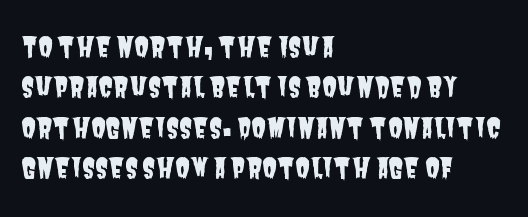
Q: Is the text underlined? A: No.
Q: How is the paragraph aligned? A: Left-aligned.
Q: Is the spacing between letters normal or unusually wide? A: Normal.
Q: Is the spacing between lines tight, normal or loose? A: Normal.
